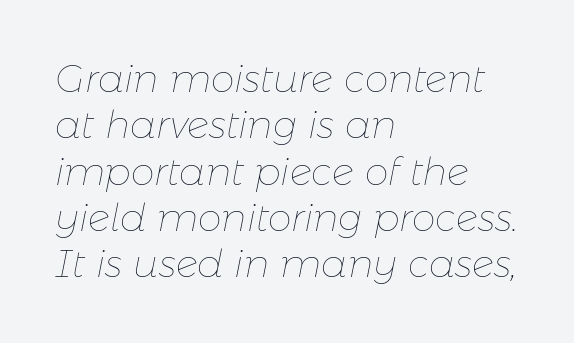
Q: Is the text bold? A: No.
Q: Is the text italic (slanted)? A: Yes, it leans right by about 11 degrees.
Q: Is the text underlined? A: No.
Q: How is the paragraph aligned? A: Left-aligned.
Q: Is the spacing between letters normal or unusually wide? A: Normal.
Q: Width (condensed, normal, or wide)? A: Normal.
Q: Stroke contrast? A: Low.
Q: x-height? A: Medium.
Q: Monospaced? A: No.
